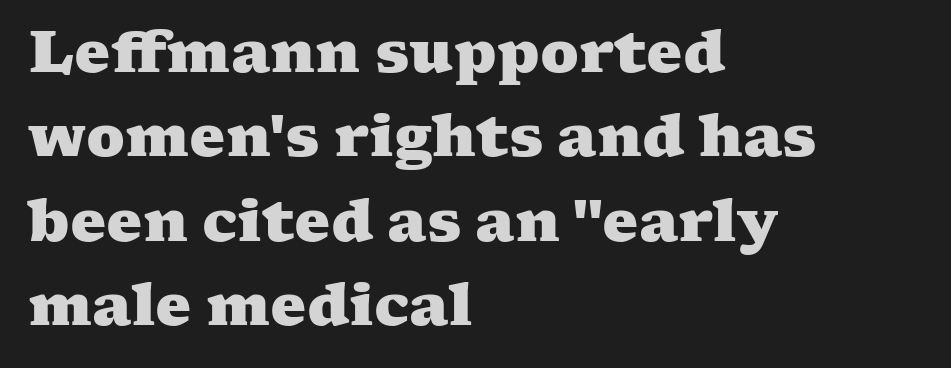
Typographically, this falls in the serif category. The typesetter chose a ragged-right arrangement here. Rows of type keep a routine distance in the vertical direction. Nobody drew a line under any word here. The letters advance in unequal steps, a hallmark of proportional type. A typesetter would call this zero additional tracking.
